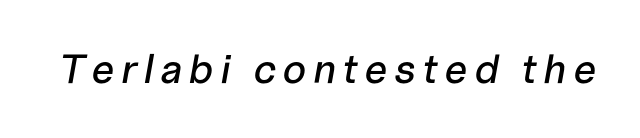
{"italic": "yes", "lean": "right", "slant_degrees": 10, "width": "normal", "stroke_contrast": "low", "x_height": "medium", "monospaced": "no", "underline": "no", "glyph_px": 41}
